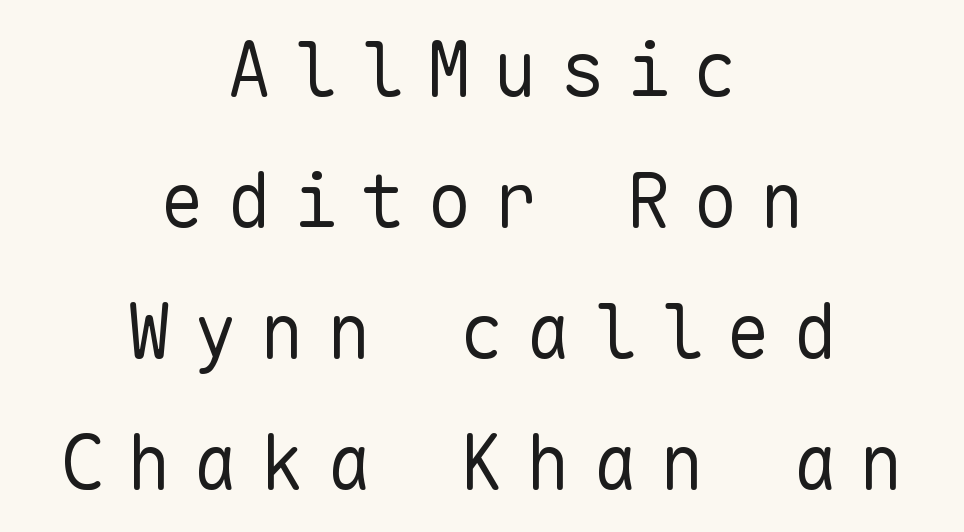
{"serif": "no", "italic": "no", "bold": "no", "weight": "regular", "width": "normal", "stroke_contrast": "low", "x_height": "medium", "monospaced": "yes", "underline": "no", "align": "center", "line_spacing_ratio": 1.77, "letter_spacing": "wide", "letter_spacing_em": 0.3, "glyph_px": 74}
